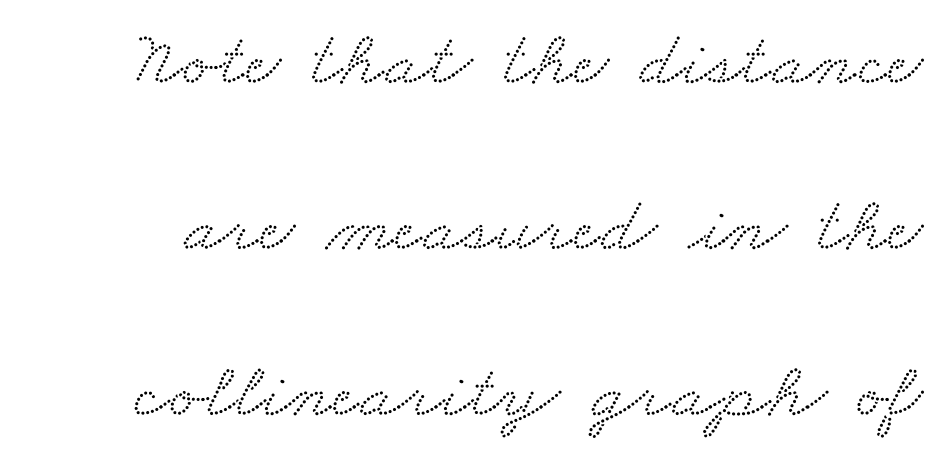
The image shows 79 px wide serif type; set loose line spacing (2.1x), normal letter spacing, not underlined; medium stroke contrast and a small x-height.
